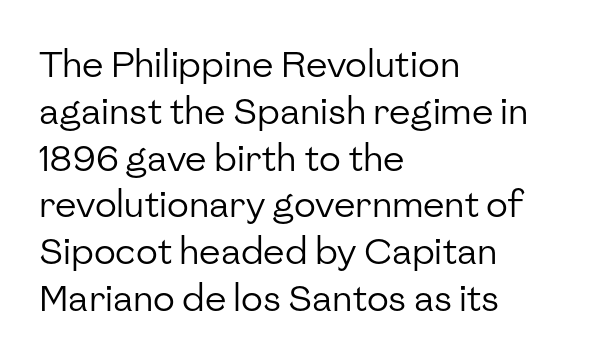
Character widths vary here, with narrow letters taking less room than wide ones. No extra ink here — the face is not bold. These lines are set flush left with a ragged right edge. Does extra space separate the letters? No, they use regular spacing. This is the regular roman posture of the typeface. Look at the bottom of the vertical strokes: they stop flat, with no serifs.
